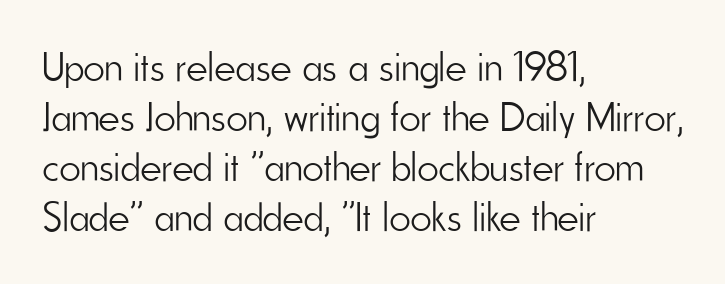
Q: Is the text bold? A: No.
Q: Is the text italic (slanted)? A: No, it is upright.
Q: Is the typeface a serif or a sans-serif typeface? A: Sans-serif.
Q: Is the text underlined? A: No.
Q: How is the paragraph aligned? A: Left-aligned.
Q: Is the spacing between letters normal or unusually wide? A: Normal.
Q: Width (condensed, normal, or wide)? A: Condensed.
Q: Stroke contrast? A: Low.
Q: x-height? A: Small.
Q: Monospaced? A: No.
